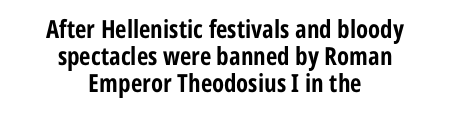
Q: Is the text bold? A: Yes.
Q: Is the text italic (slanted)? A: No, it is upright.
Q: Is the text underlined? A: No.
Q: How is the paragraph aligned? A: Centered.
Q: Is the spacing between letters normal or unusually wide? A: Normal.
Q: Is the spacing between lines tight, normal or loose? A: Tight.
